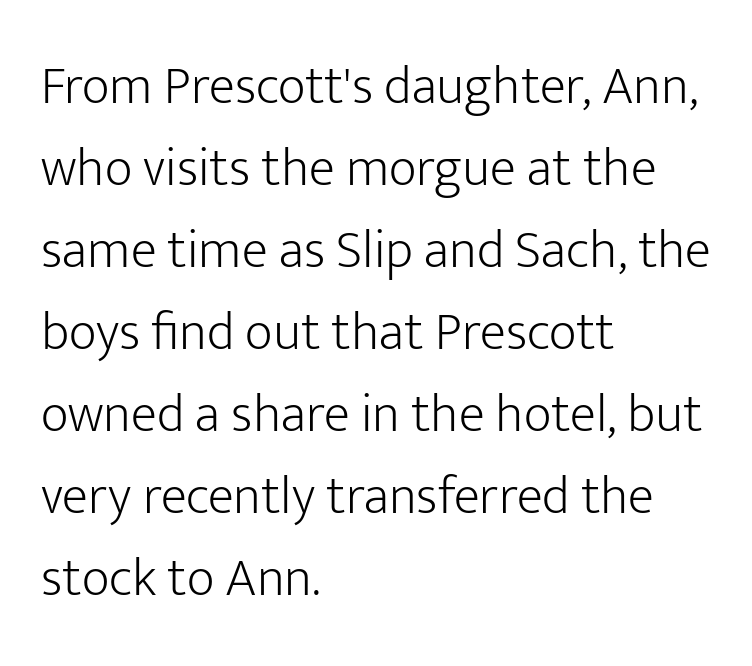
The image shows 54 px light sans-serif type, upright; set left-aligned, normal line spacing (1.52x), normal letter spacing, not underlined; low stroke contrast and a medium x-height.
